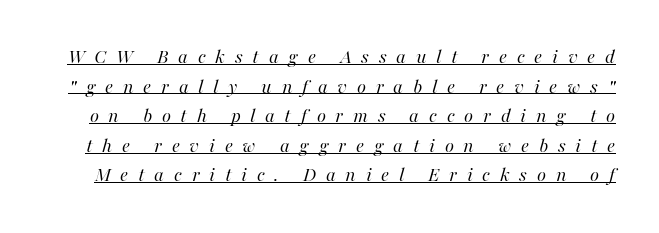
Q: Is the text bold? A: No.
Q: Is the text italic (slanted)? A: Yes, it leans right by about 16 degrees.
Q: Is the text underlined? A: Yes.
Q: Is the spacing between letters normal or unusually wide? A: Unusually wide.
Q: Is the spacing between lines tight, normal or loose? A: Normal.
